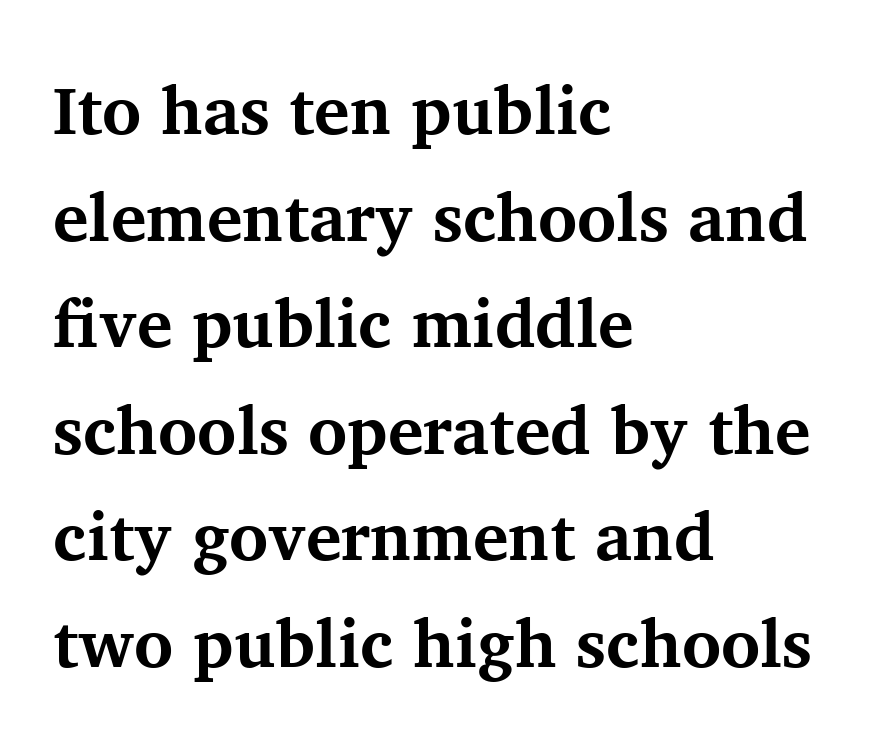
{"serif": "yes", "italic": "no", "bold": "yes", "weight": "bold", "width": "normal", "stroke_contrast": "medium", "x_height": "medium", "monospaced": "no", "underline": "no", "align": "left", "line_spacing": "normal", "line_spacing_ratio": 1.59, "letter_spacing": "normal", "letter_spacing_em": 0.0, "glyph_px": 67}
